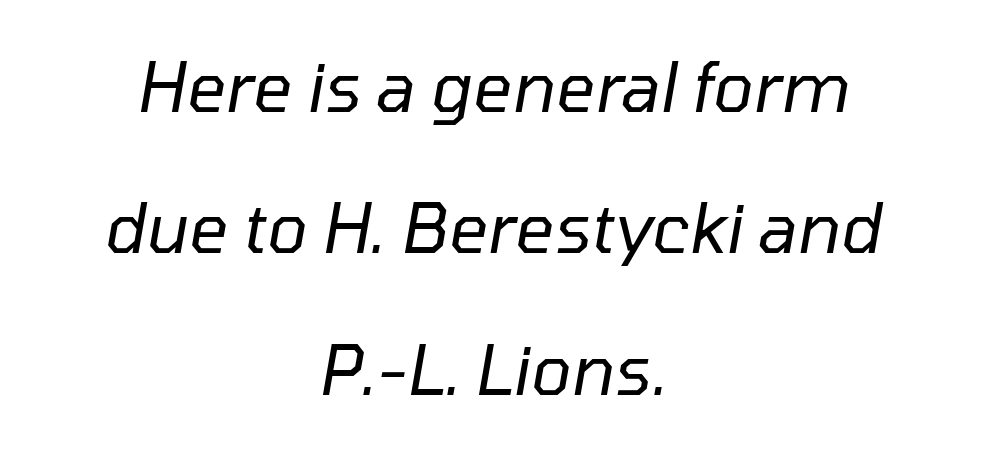
This rendering leaves character spacing at its baseline value. Do the characters align in a grid? No, the font is proportional. In terms of posture, this sample is oblique. The leading is generous, giving the passage an open texture. If you folded the block vertically in half, each line would mirror itself in length.
